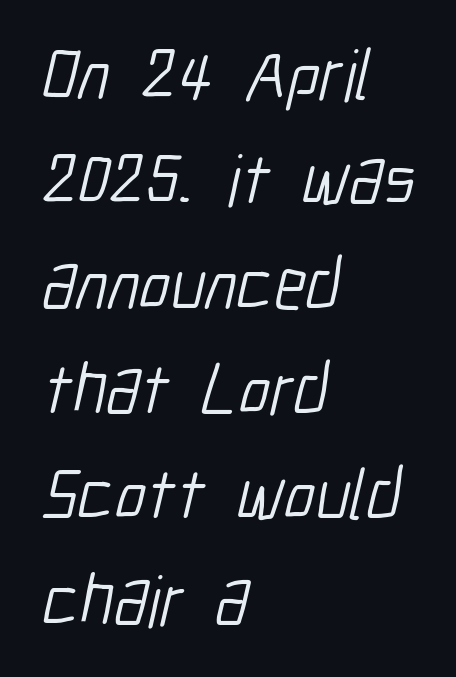
You can tell from the bare stems that sans-serif type was used. Beneath every word, the page is bare. The rag falls on the right side of this text block. Tracking here is standard; glyphs follow each other at the usual distance. This is not heavy type; no bold has been used. You could not count columns in this text — the font is proportionally spaced.
